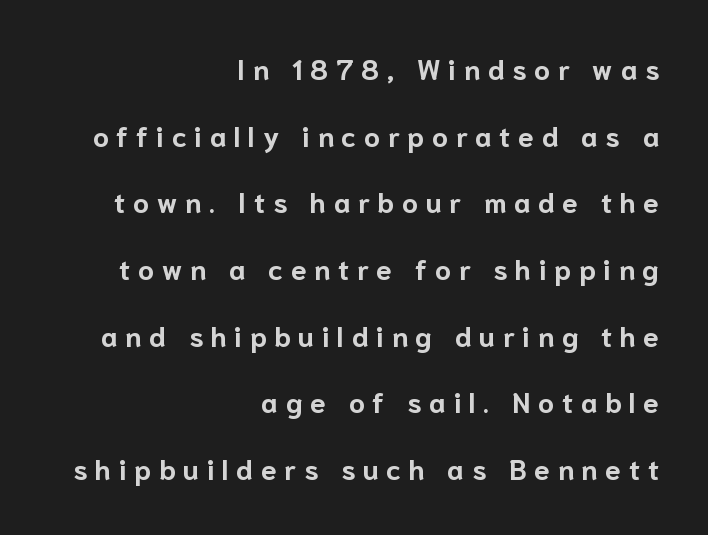
Horizontally, the lines are justified to the trailing edge only. Regarding serifs, this sample does without them. Chunky letters — that's bold for sure. Tall strokes in this sample are plumb rather than angled. The foot of each line stays bare and open.
